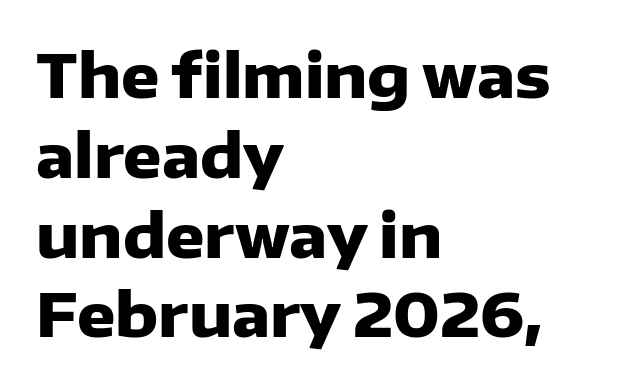
Q: Is the text bold? A: Yes.
Q: Is the text italic (slanted)? A: No, it is upright.
Q: Is the typeface a serif or a sans-serif typeface? A: Sans-serif.
Q: Is the text underlined? A: No.
Q: How is the paragraph aligned? A: Left-aligned.
Q: Is the spacing between letters normal or unusually wide? A: Normal.
Q: Is the spacing between lines tight, normal or loose? A: Normal.
Q: Width (condensed, normal, or wide)? A: Normal.
Q: Stroke contrast? A: Low.
Q: x-height? A: Medium.
Q: Monospaced? A: No.
